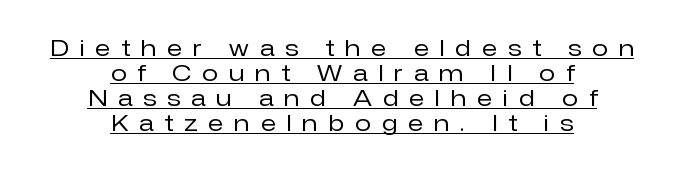
{"italic": "no", "bold": "no", "underline": "yes", "align": "center", "line_spacing": "tight", "line_spacing_ratio": 1.08, "letter_spacing": "wide", "letter_spacing_em": 0.48, "glyph_px": 23}
